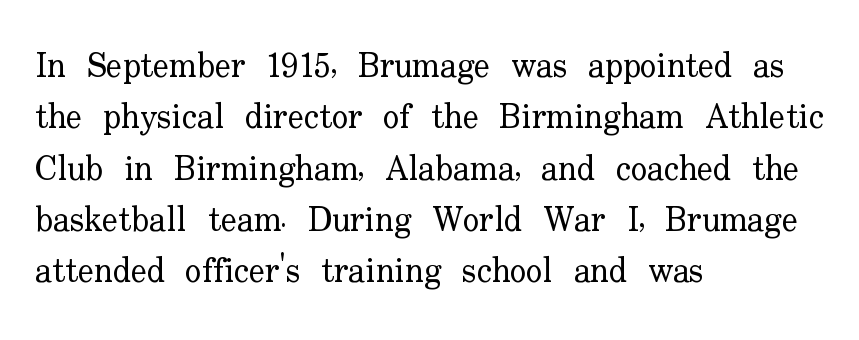
In CSS terms this would be text-align: left. In terms of letterspacing, this is plain default setting. The gap between lines stays unmarked. Quick note: not italic, upright. Heft: none added — not bold.
